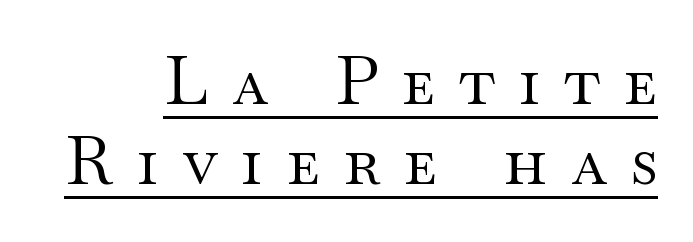
Q: Is the text bold? A: No.
Q: Is the text italic (slanted)? A: No, it is upright.
Q: Is the typeface a serif or a sans-serif typeface? A: Serif.
Q: Is the text underlined? A: Yes.
Q: Is the spacing between letters normal or unusually wide? A: Unusually wide.
Q: Width (condensed, normal, or wide)? A: Wide.
Q: Stroke contrast? A: Medium.
Q: x-height? A: Small.
Q: Monospaced? A: No.
